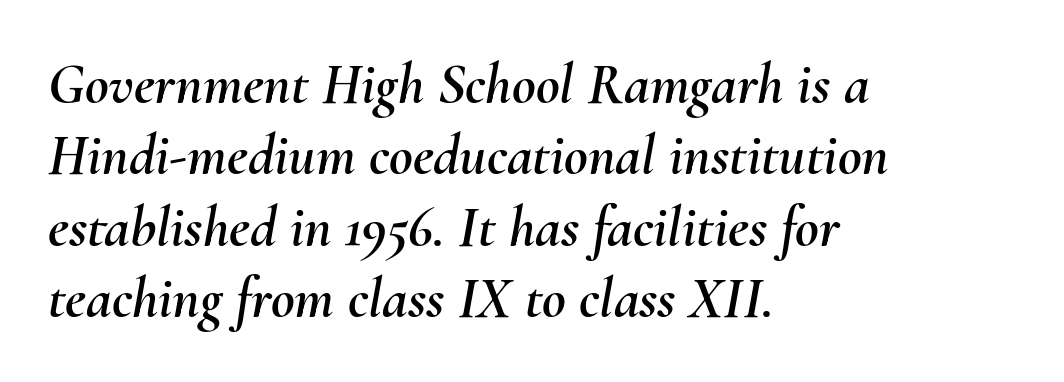
Tall strokes in this sample are angled rather than plumb. This sample has the flowing, uneven cadence of proportional lettering. The setting favours the left margin, as ordinary paragraphs usually do. The foot of each line stays bare and open. Caption: standard tracking, unaltered.
